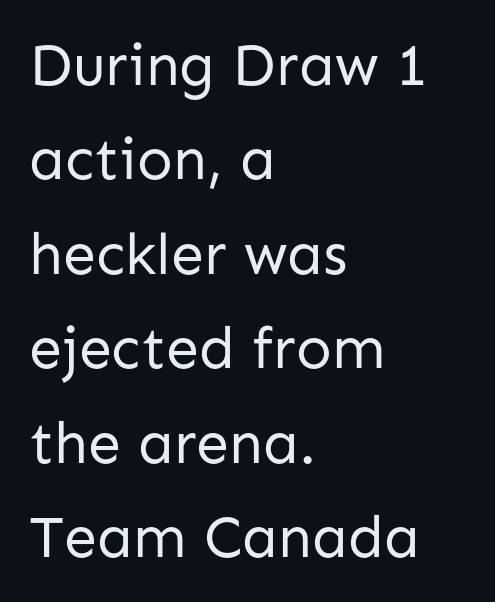
Q: Is the text bold? A: No.
Q: Is the text italic (slanted)? A: No, it is upright.
Q: Is the typeface a serif or a sans-serif typeface? A: Sans-serif.
Q: Is the text underlined? A: No.
Q: How is the paragraph aligned? A: Left-aligned.
Q: Is the spacing between letters normal or unusually wide? A: Normal.
Q: Is the spacing between lines tight, normal or loose? A: Normal.
Q: Width (condensed, normal, or wide)? A: Normal.
Q: Stroke contrast? A: Low.
Q: x-height? A: Medium.
Q: Monospaced? A: No.
